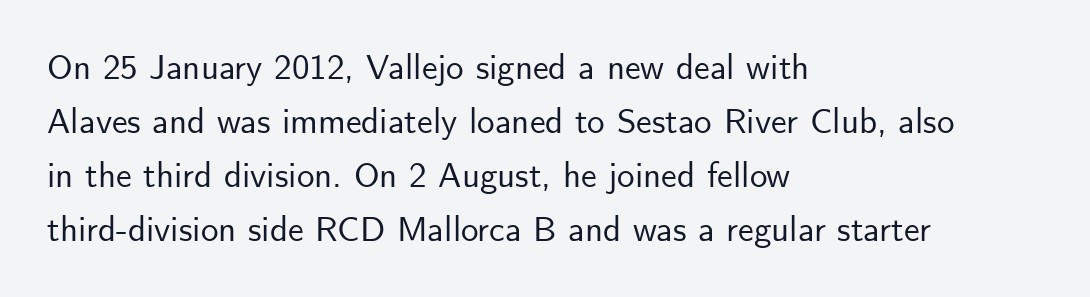
{"serif": "no", "italic": "no", "width": "normal", "stroke_contrast": "low", "x_height": "small", "monospaced": "no", "underline": "no", "align": "left", "line_spacing": "normal", "line_spacing_ratio": 1.54, "letter_spacing": "normal", "letter_spacing_em": 0.0, "glyph_px": 35}
